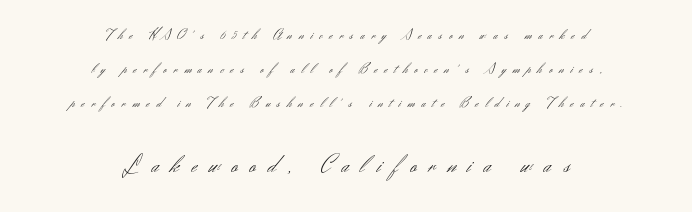
Which of the two is more prominent by size? The second, at the bottom. Widely set lines give the paragraph a tall, airy silhouette. Unbolded letterforms with no extra heft. Short and long lines alike share a common midpoint. Honestly, there is no underline to notice here at all.
